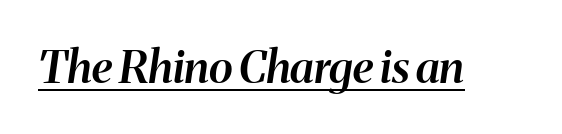
Q: Is the text bold? A: Semi-bold.
Q: Is the text italic (slanted)? A: Yes, it leans right by about 8 degrees.
Q: Is the text underlined? A: Yes.
Q: Is the spacing between letters normal or unusually wide? A: Normal.
Q: Width (condensed, normal, or wide)? A: Normal.
Q: Stroke contrast? A: Medium.
Q: x-height? A: Medium.
Q: Monospaced? A: No.
